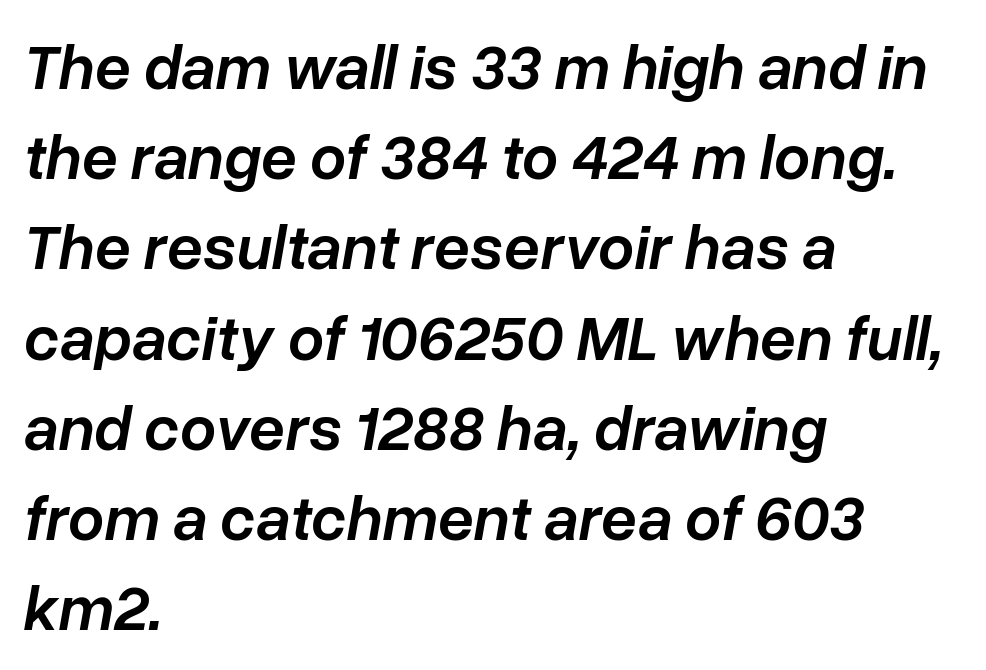
The image shows 64 px semibold type, italic (leaning right); set left-aligned, normal line spacing (1.41x), normal letter spacing, not underlined; low stroke contrast and a medium x-height.
